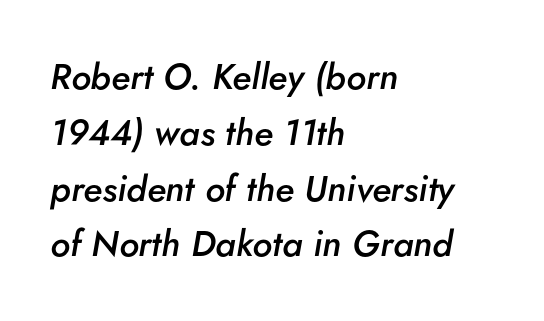
Default kerning and tracking; the words read as compact shapes. A typesetter would call this proportional, since set widths differ per character. Has an underline been added? It has not. Summary of vertical rhythm: regular, with standard interline spacing. Every row of glyphs begins at an identical x-position on the left.
